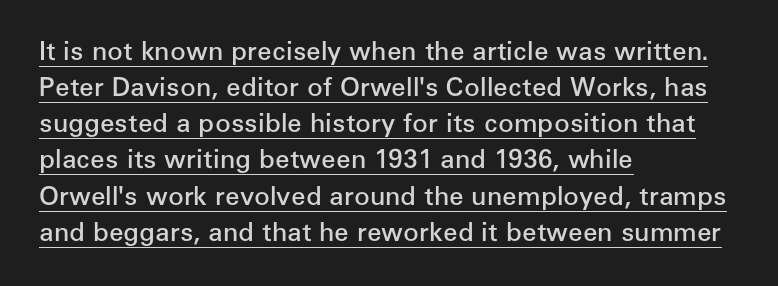
{"italic": "no", "bold": "semi", "underline": "yes", "align": "left", "line_spacing": "normal", "line_spacing_ratio": 1.39, "letter_spacing": "normal", "letter_spacing_em": 0.0, "glyph_px": 26}
